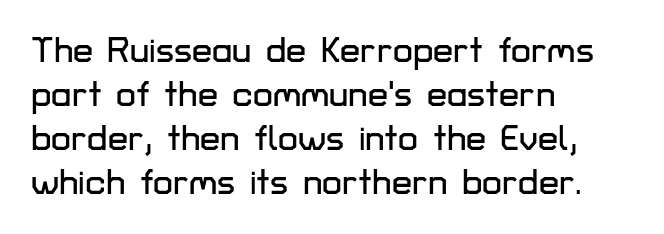
Q: Is the text italic (slanted)? A: No, it is upright.
Q: Is the typeface a serif or a sans-serif typeface? A: Sans-serif.
Q: Is the text underlined? A: No.
Q: How is the paragraph aligned? A: Left-aligned.
Q: Is the spacing between letters normal or unusually wide? A: Normal.
Q: Width (condensed, normal, or wide)? A: Normal.
Q: Stroke contrast? A: Low.
Q: x-height? A: Medium.
Q: Monospaced? A: No.
